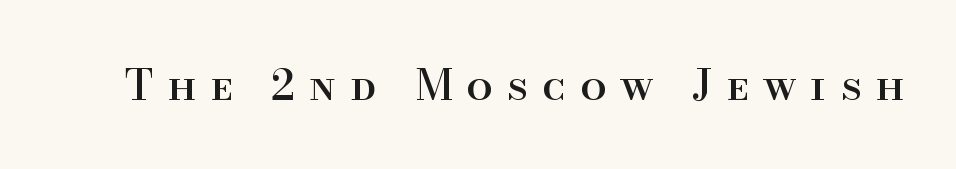
The image shows 42 px serif type, upright; set unusually wide letter spacing (+0.33 em), not underlined; high stroke contrast and a small x-height.
